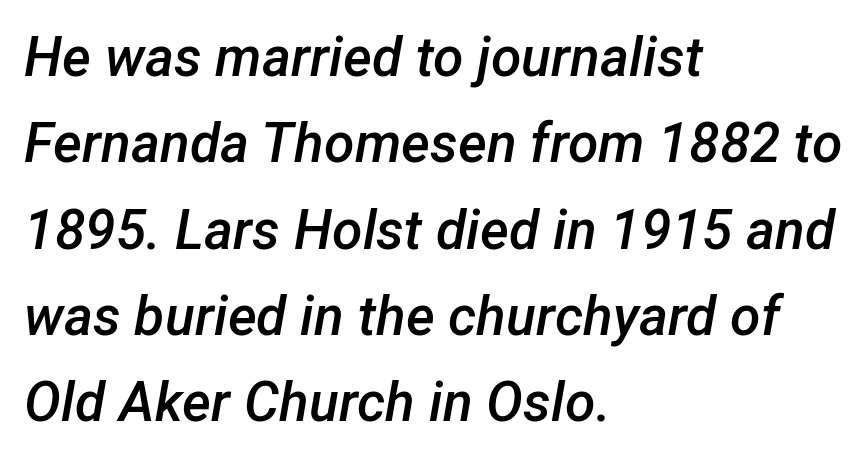
{"italic": "yes", "lean": "right", "slant_degrees": 12, "bold": "semi", "weight": "semibold", "width": "normal", "stroke_contrast": "low", "x_height": "medium", "monospaced": "no", "underline": "no", "align": "left", "line_spacing": "normal", "line_spacing_ratio": 1.57, "letter_spacing": "normal", "letter_spacing_em": 0.0, "glyph_px": 55}
